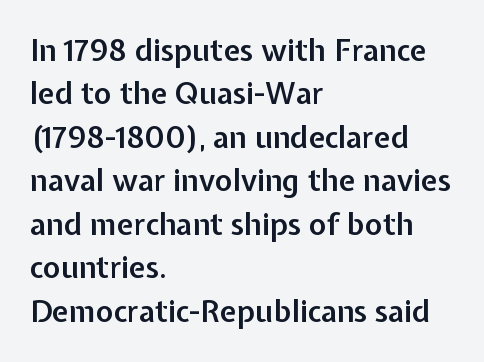
{"serif": "no", "italic": "no", "bold": "semi", "weight": "semibold", "width": "normal", "stroke_contrast": "low", "x_height": "medium", "monospaced": "no", "underline": "no", "align": "left", "line_spacing": "normal", "line_spacing_ratio": 1.45, "letter_spacing": "normal", "letter_spacing_em": 0.0, "glyph_px": 30}
